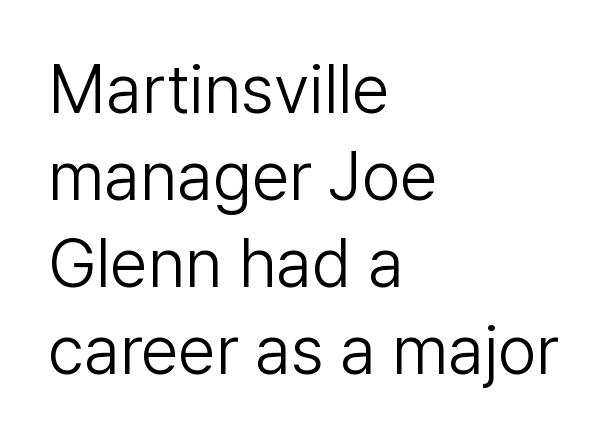
Q: Is the text bold? A: No.
Q: Is the text italic (slanted)? A: No, it is upright.
Q: Is the typeface a serif or a sans-serif typeface? A: Sans-serif.
Q: Is the text underlined? A: No.
Q: How is the paragraph aligned? A: Left-aligned.
Q: Is the spacing between letters normal or unusually wide? A: Normal.
Q: Is the spacing between lines tight, normal or loose? A: Normal.
Q: Width (condensed, normal, or wide)? A: Normal.
Q: Stroke contrast? A: Low.
Q: x-height? A: Medium.
Q: Monospaced? A: No.
